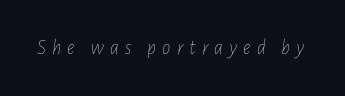
Q: Is the text bold? A: No.
Q: Is the text italic (slanted)? A: Yes, it leans right by about 7 degrees.
Q: Is the text underlined? A: No.
Q: Is the spacing between letters normal or unusually wide? A: Unusually wide.
